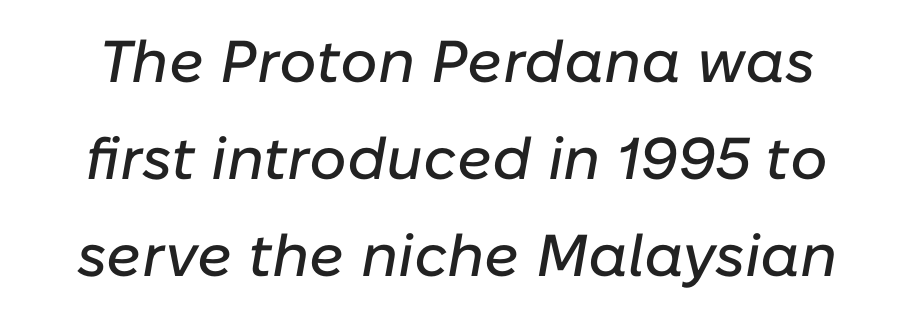
{"italic": "yes", "lean": "right", "slant_degrees": 10, "width": "normal", "stroke_contrast": "low", "x_height": "medium", "monospaced": "no", "underline": "no", "line_spacing": "normal", "line_spacing_ratio": 1.64, "letter_spacing": "normal", "letter_spacing_em": 0.0, "glyph_px": 59}
